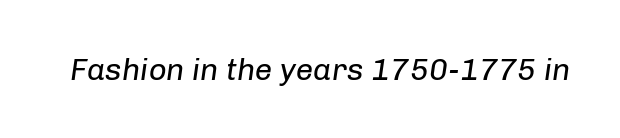
Q: Is the text bold? A: No.
Q: Is the text italic (slanted)? A: Yes, it leans right by about 8 degrees.
Q: Is the text underlined? A: No.
Q: Is the spacing between letters normal or unusually wide? A: Normal.
Q: Width (condensed, normal, or wide)? A: Normal.
Q: Stroke contrast? A: Low.
Q: x-height? A: Medium.
Q: Monospaced? A: No.
